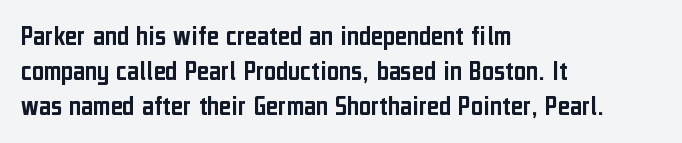
{"serif": "no", "italic": "no", "width": "condensed", "stroke_contrast": "low", "x_height": "medium", "monospaced": "no", "underline": "no", "align": "left", "line_spacing_ratio": 1.21, "letter_spacing": "normal", "letter_spacing_em": 0.0, "glyph_px": 29}
